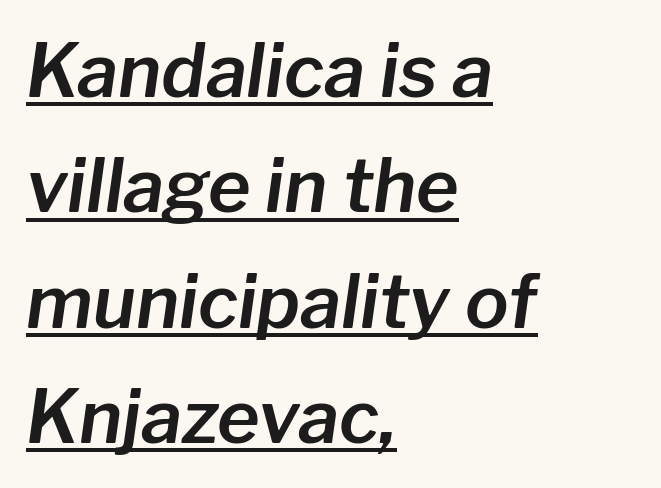
The image shows 73 px text type, italic (leaning right); set left-aligned, normal line spacing (1.58x), normal letter spacing, underlined; low stroke contrast and a medium x-height.
